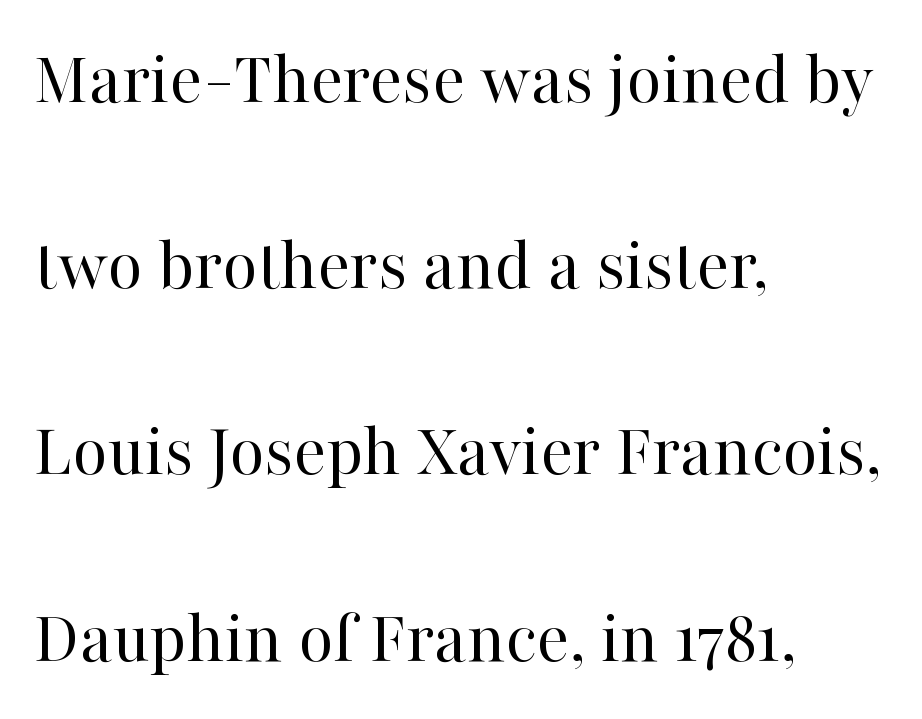
Only glyphs here, with clear space below each row. The designer dialed line spacing up above the default. Proportional: the letters do not fall into vertical columns. Look at the bottom of the vertical strokes: they flare into serifs here.
